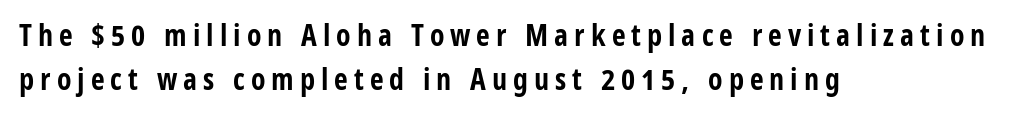
The face used here is proportionally spaced, like ordinary book or web type. Typographically, this falls in the sans-serif category. The font is running at its bold setting. This sample is left-justified, so line endings fall wherever the words run out.
